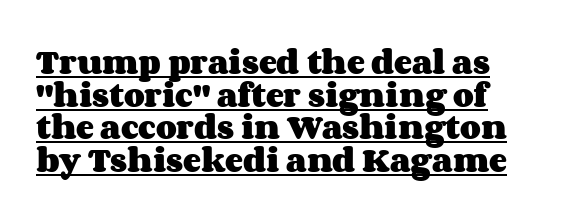
Q: Is the text bold? A: Yes.
Q: Is the text italic (slanted)? A: No, it is upright.
Q: Is the text underlined? A: Yes.
Q: Is the spacing between letters normal or unusually wide? A: Normal.
